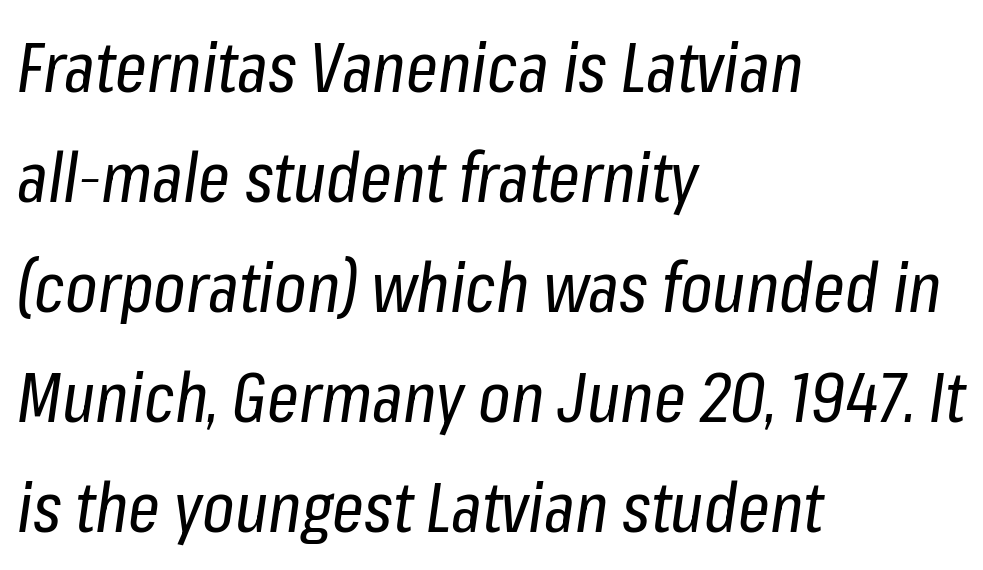
The image shows 70 px regular-weight, condensed type, italic (leaning right); set left-aligned, normal line spacing (1.57x), normal letter spacing, not underlined; low stroke contrast and a medium x-height.
